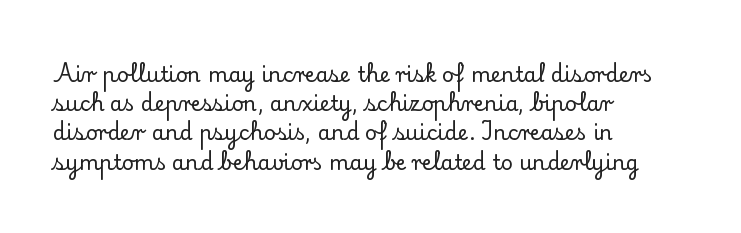
Q: Is the text italic (slanted)? A: No, it is upright.
Q: Is the text underlined? A: No.
Q: How is the paragraph aligned? A: Left-aligned.
Q: Is the spacing between letters normal or unusually wide? A: Normal.
Q: Is the spacing between lines tight, normal or loose? A: Normal.
